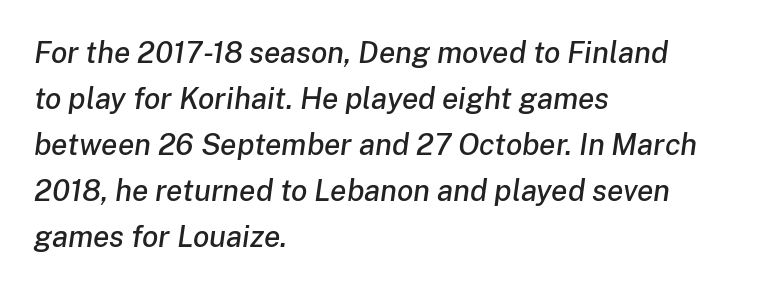
The image shows 30 px text type, italic (leaning right); set left-aligned, normal line spacing (1.53x), normal letter spacing, not underlined; low stroke contrast and a medium x-height.
